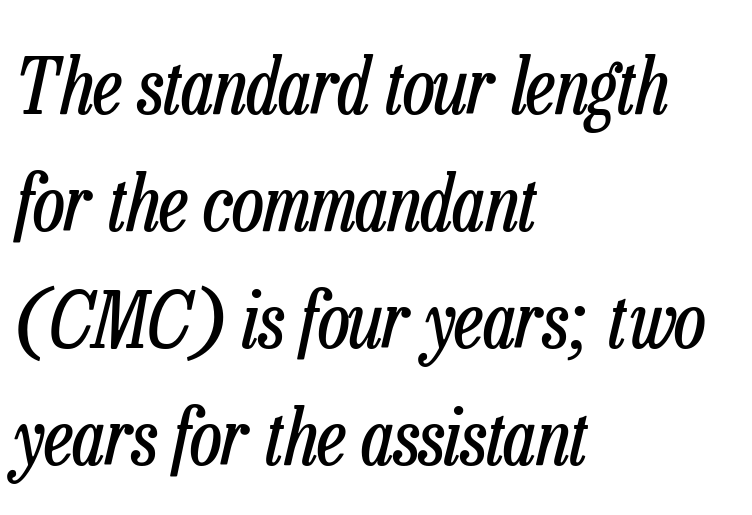
Summary of weight: not heavy and not bold. Whoever set this chose a conventional vertical rhythm. The passage shown is not underscored anywhere. The lettering tilts uniformly, giving the passage an italic look. The passage shown has conventional tracking throughout. Character widths vary here, with narrow letters taking less room than wide ones.
